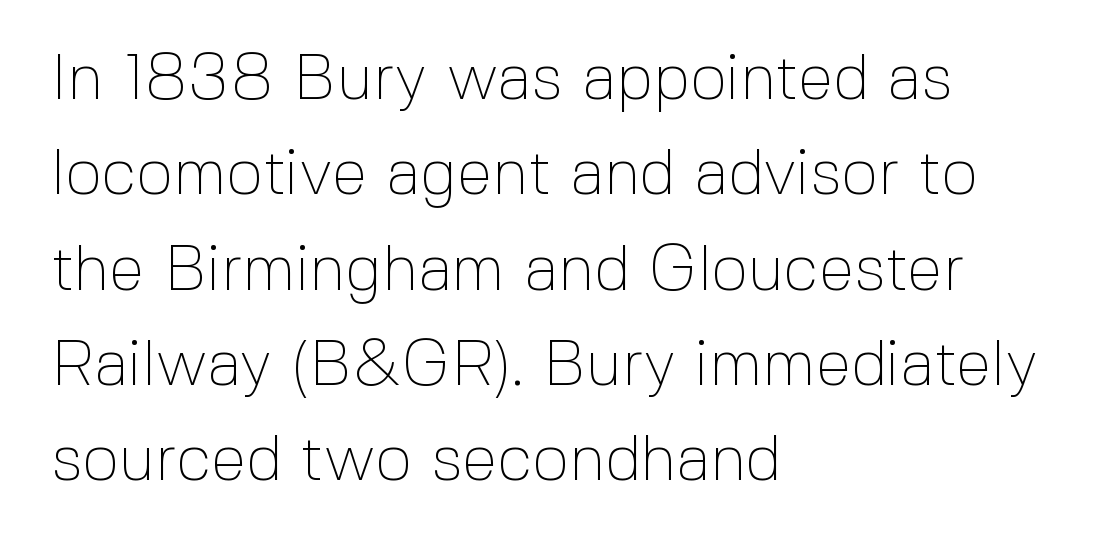
Q: Is the text bold? A: No.
Q: Is the text italic (slanted)? A: No, it is upright.
Q: Is the typeface a serif or a sans-serif typeface? A: Sans-serif.
Q: Is the text underlined? A: No.
Q: How is the paragraph aligned? A: Left-aligned.
Q: Is the spacing between letters normal or unusually wide? A: Normal.
Q: Is the spacing between lines tight, normal or loose? A: Normal.
Q: Width (condensed, normal, or wide)? A: Normal.
Q: x-height? A: Medium.
Q: Monospaced? A: No.
